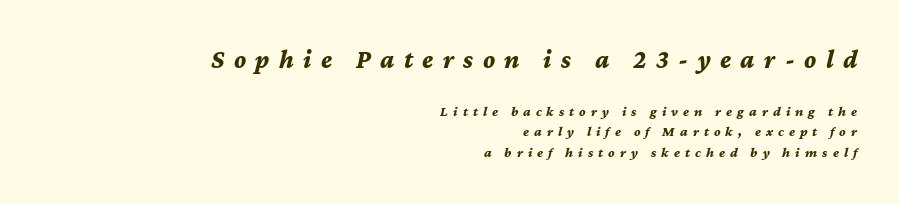
The image shows 26 px bold type, italic (leaning right); set right-aligned, normal line spacing (1.49x), unusually wide letter spacing (+0.36 em), not underlined; the first (top) block is 1.86x larger.
